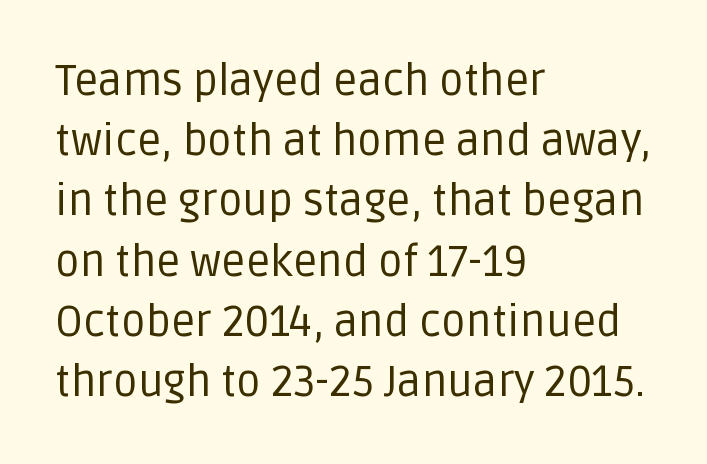
The axis of the letterforms is exactly vertical. The line texture is even and compact thanks to regular tracking. In CSS terms this would be text-align: left. Classification — sans serif. Baseline-to-baseline distance is the conventional proportion of letter height. Each letter keeps its own natural width here, so spacing adapts to shape.
